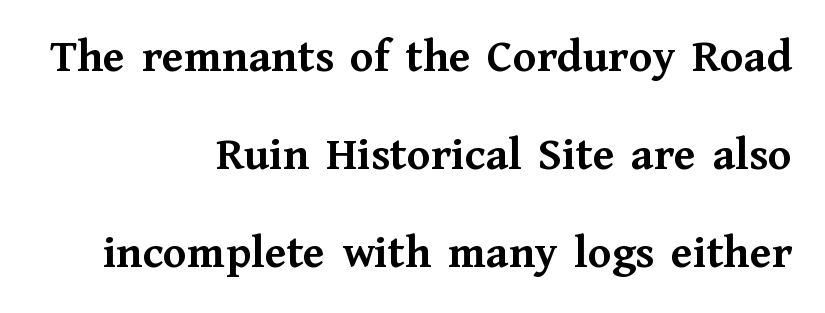
Small tapered or slab feet sit at the stroke ends, so this counts as serif. These lines are rendered in a variable-pitch font. The text block is weighted toward the right margin, trailing off unevenly leftward. The tracking reads as untouched default to a designer's eye. The area under the type is left untouched.
